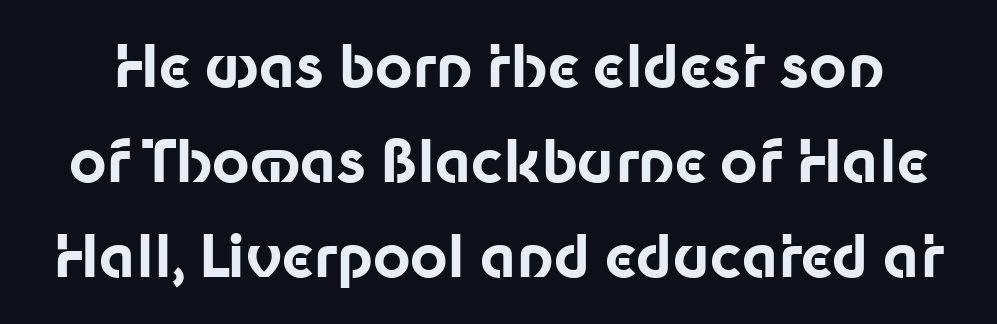
Q: Is the text bold? A: Yes.
Q: Is the text italic (slanted)? A: No, it is upright.
Q: Is the typeface a serif or a sans-serif typeface? A: Sans-serif.
Q: Is the text underlined? A: No.
Q: Is the spacing between letters normal or unusually wide? A: Normal.
Q: Is the spacing between lines tight, normal or loose? A: Normal.
Q: Width (condensed, normal, or wide)? A: Normal.
Q: Stroke contrast? A: Low.
Q: x-height? A: Medium.
Q: Monospaced? A: No.
